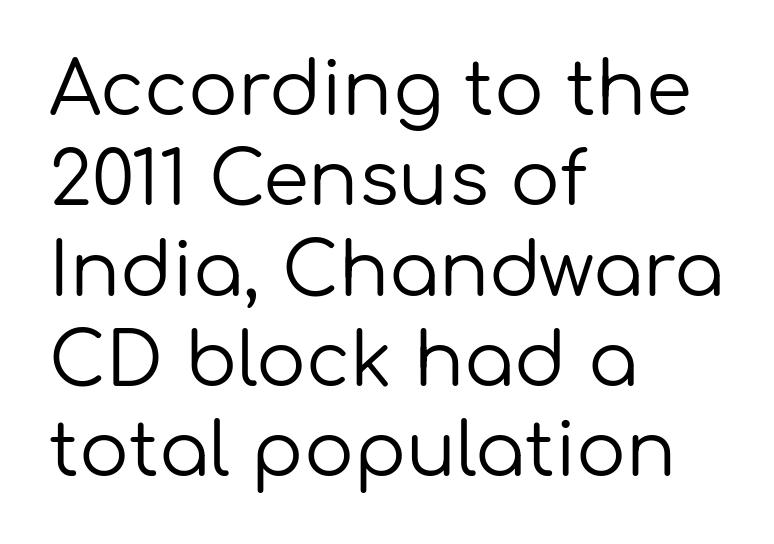
Do the characters align in a grid? No, the font is proportional. No extra ink here — the face is not bold. Descenders are the only things crossing below the line. Compared with typical body copy, the letter spacing here is the same. Teacher's note: observe the even left margin — that is flush-left alignment. This is sans-serif lettering, the kind often seen on screens and signage.
